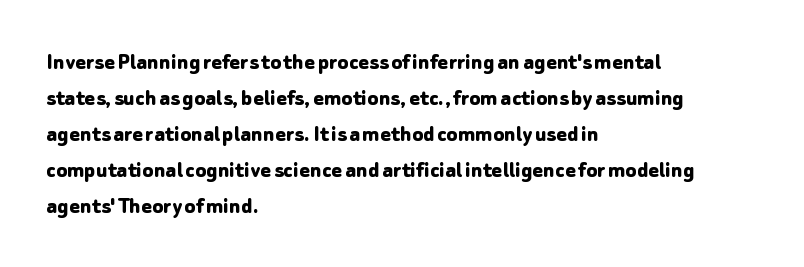
Q: Is the text bold? A: Yes.
Q: Is the text italic (slanted)? A: No, it is upright.
Q: Is the text underlined? A: No.
Q: How is the paragraph aligned? A: Left-aligned.
Q: Is the spacing between letters normal or unusually wide? A: Normal.
Q: Is the spacing between lines tight, normal or loose? A: Normal.
